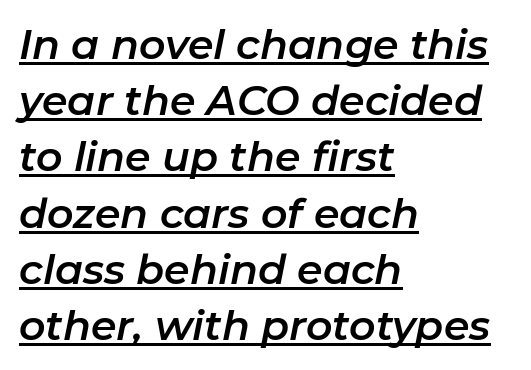
{"italic": "yes", "lean": "right", "slant_degrees": 11, "width": "normal", "stroke_contrast": "low", "x_height": "medium", "monospaced": "no", "underline": "yes", "align": "left", "line_spacing": "normal", "line_spacing_ratio": 1.37, "letter_spacing": "normal", "letter_spacing_em": 0.0, "glyph_px": 41}
